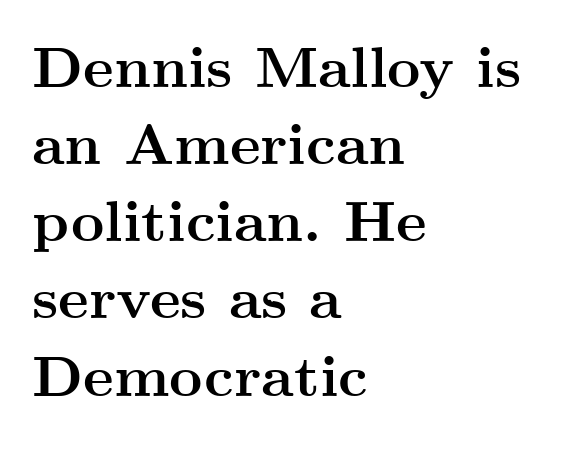
Check where the strokes stop: tiny serifs finish them off. Vertically, the passage feels balanced, rows spaced as you'd expect. Set as a true bold cut, around the 700 mark. This sample has the flowing, uneven cadence of proportional lettering. The lettering holds an erect, upright posture throughout. You could call the tracking neutral — neither tight nor loose.
